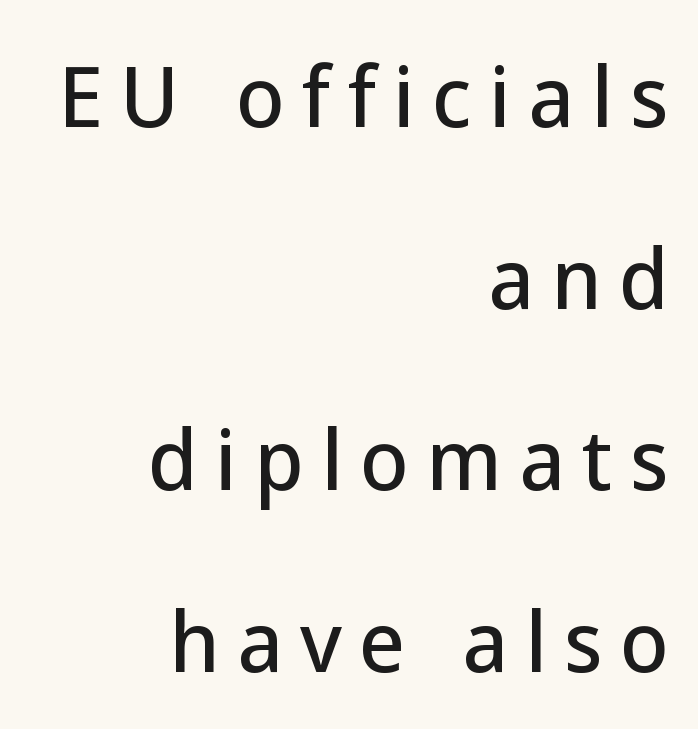
Typeset ragged left — the right edge is the straight one. You could not count columns in this text — the font is proportionally spaced. Classification — sans serif. The line-height multiplier appears high, well above default. This is the regular roman posture of the typeface. Each word looks stretched out because of the extra space between its letters.
